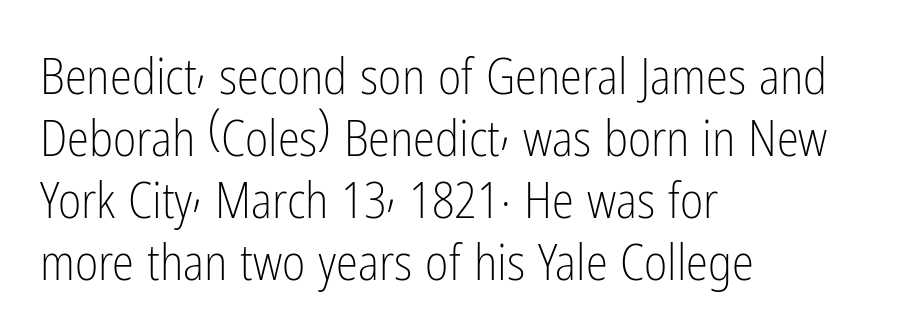
The text block is weighted toward the left margin, trailing off unevenly rightward. Look at the tracking — it's just the regular setting, nothing added. No word sits above an underline. Stem width sits at or under what a default text font uses.
